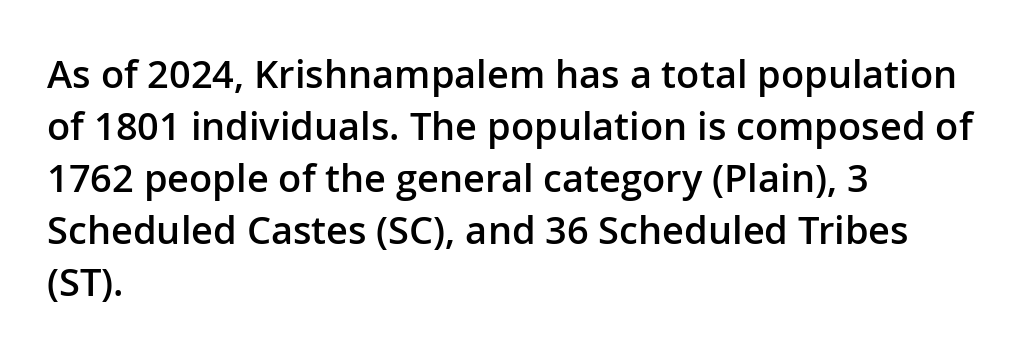
The specimen omits any rule beneath the text block's lines. Honestly, the letter spacing is just normal — you wouldn't notice it. Horizontal bands of white between lines are of average thickness. These lines are rendered in a variable-pitch font. The lettering stays uniformly vertical, giving the passage a roman look. The face used here is a sans, in the tradition of grotesques and geometrics.
